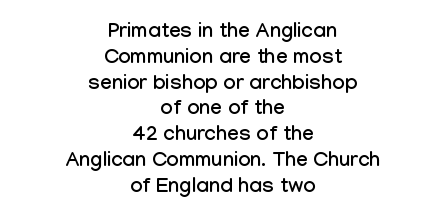
{"italic": "no", "underline": "no", "align": "center", "line_spacing_ratio": 1.23, "letter_spacing": "normal", "letter_spacing_em": 0.0, "glyph_px": 21}
